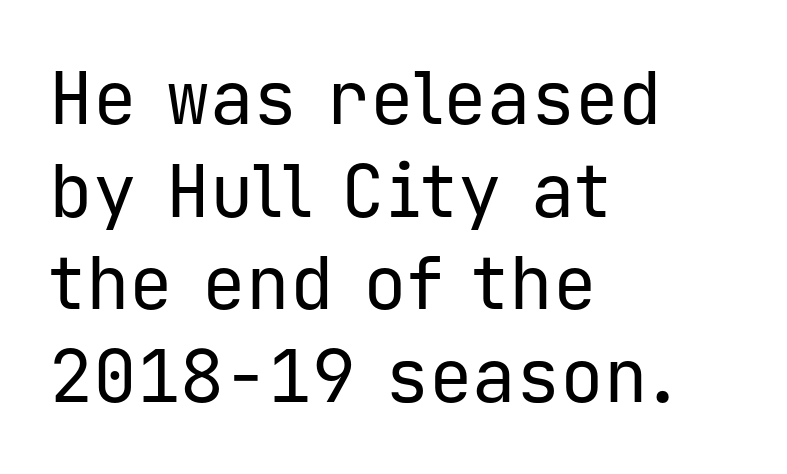
Q: Is the text bold? A: No.
Q: Is the text italic (slanted)? A: No, it is upright.
Q: Is the typeface a serif or a sans-serif typeface? A: Sans-serif.
Q: Is the text underlined? A: No.
Q: How is the paragraph aligned? A: Left-aligned.
Q: Is the spacing between letters normal or unusually wide? A: Normal.
Q: Is the spacing between lines tight, normal or loose? A: Normal.
Q: Width (condensed, normal, or wide)? A: Normal.
Q: Stroke contrast? A: Low.
Q: x-height? A: Medium.
Q: Monospaced? A: Yes.
